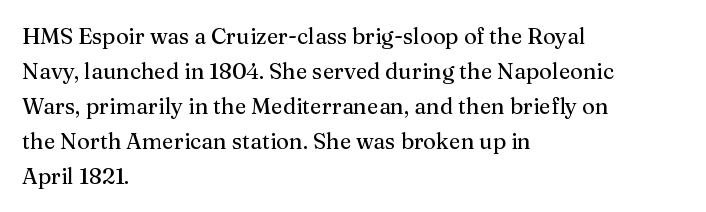
Q: Is the text italic (slanted)? A: No, it is upright.
Q: Is the text underlined? A: No.
Q: How is the paragraph aligned? A: Left-aligned.
Q: Is the spacing between letters normal or unusually wide? A: Normal.
Q: Is the spacing between lines tight, normal or loose? A: Normal.
